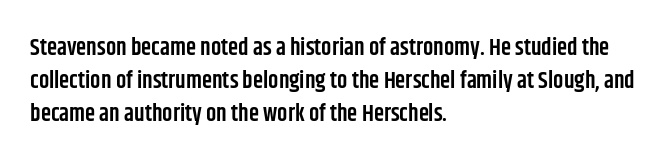
The image shows 23 px text type, upright; set left-aligned, normal line spacing (1.43x), normal letter spacing, not underlined.
